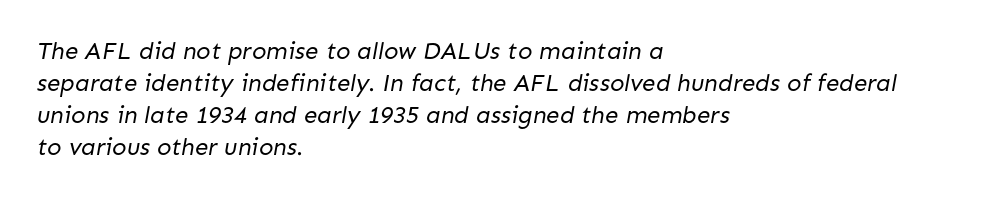
The image shows 24 px text type; set left-aligned, normal line spacing (1.34x), normal letter spacing, not underlined.
